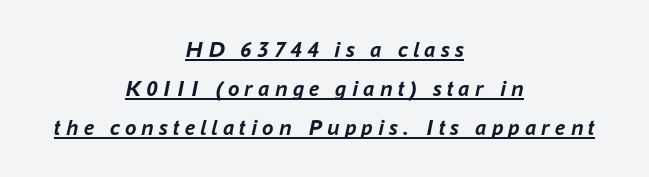
The image shows 23 px bold type, italic (leaning right); set centered, normal line spacing (1.7x), unusually wide letter spacing (+0.22 em), underlined.
